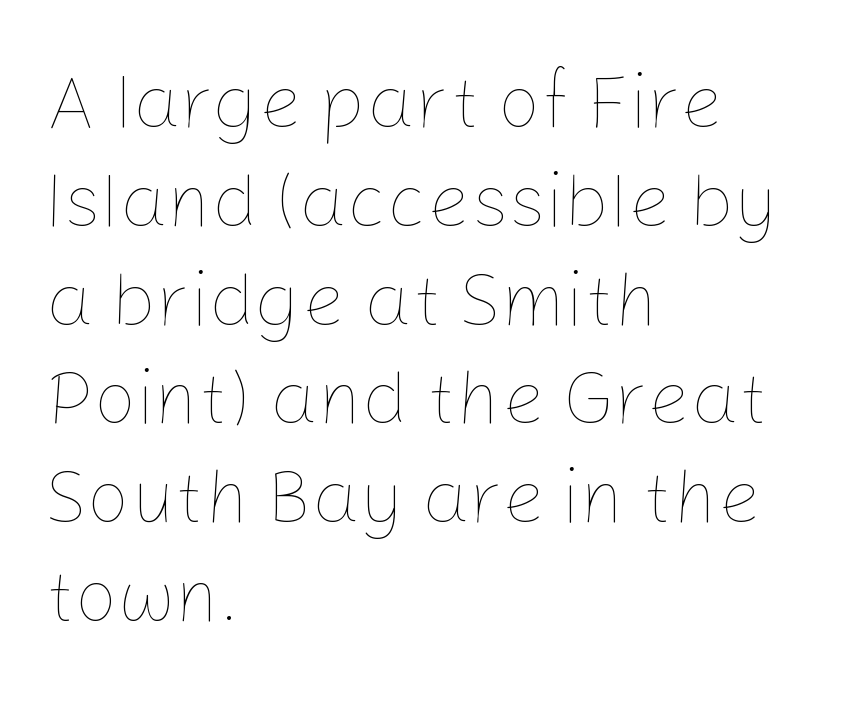
Q: Is the text bold? A: No.
Q: Is the text italic (slanted)? A: No, it is upright.
Q: Is the text underlined? A: No.
Q: How is the paragraph aligned? A: Left-aligned.
Q: Is the spacing between letters normal or unusually wide? A: Normal.
Q: Is the spacing between lines tight, normal or loose? A: Normal.
Q: Width (condensed, normal, or wide)? A: Normal.
Q: Stroke contrast? A: Low.
Q: x-height? A: Medium.
Q: Monospaced? A: No.
